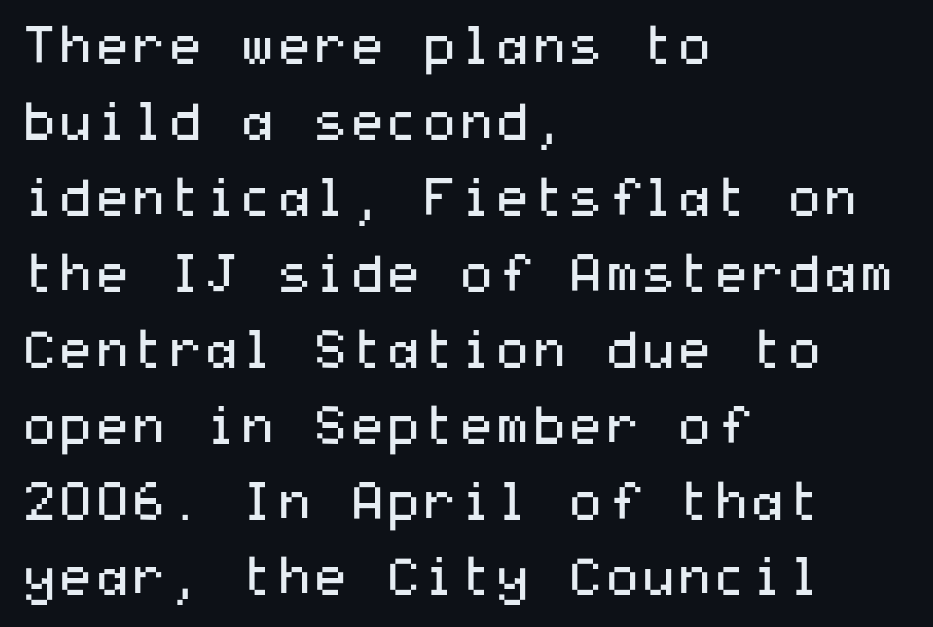
Q: Is the text bold? A: No.
Q: Is the text italic (slanted)? A: No, it is upright.
Q: Is the typeface a serif or a sans-serif typeface? A: Sans-serif.
Q: Is the text underlined? A: No.
Q: How is the paragraph aligned? A: Left-aligned.
Q: Is the spacing between letters normal or unusually wide? A: Normal.
Q: Is the spacing between lines tight, normal or loose? A: Normal.
Q: Width (condensed, normal, or wide)? A: Wide.
Q: Stroke contrast? A: Medium.
Q: x-height? A: Medium.
